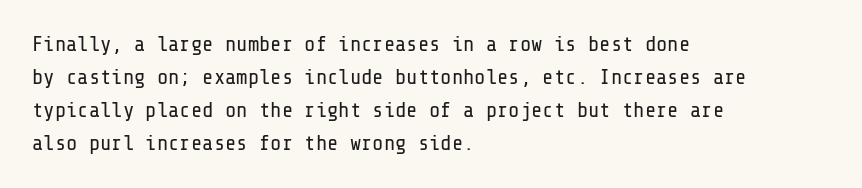
No italicization has been applied; the sample stays upright. This rendering features lettering with no underline. Summary of weight: not heavy and not bold. The typesetter chose a ragged-right arrangement here. The vertical gap from one line to the next is medium.
